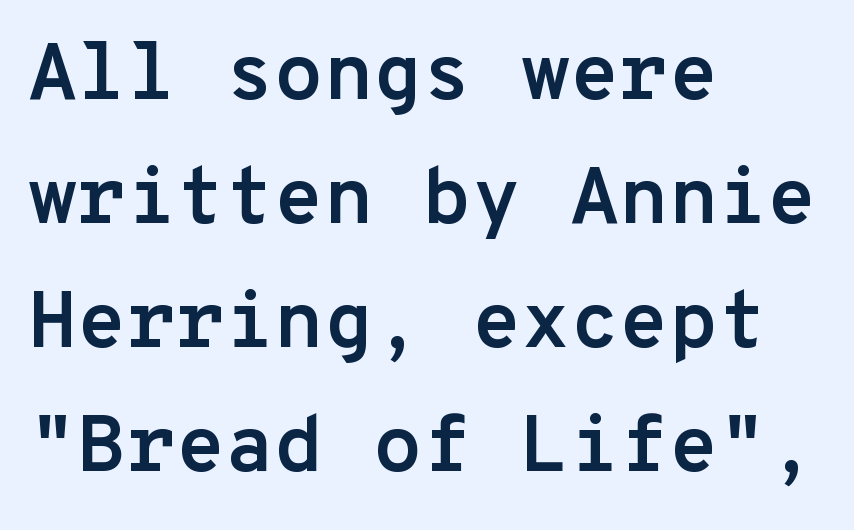
The image shows 80 px semibold sans-serif type, upright, monospaced; set left-aligned, normal line spacing (1.55x), normal letter spacing, not underlined; low stroke contrast and a medium x-height.
